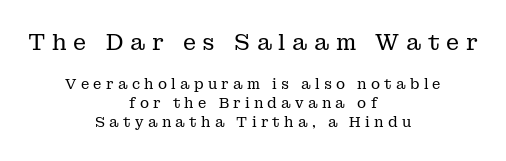
The image shows 22 px text type, upright; set centered, normal line spacing (1.35x), unusually wide letter spacing (+0.3 em), not underlined; the first (top) block is 1.57x larger.
